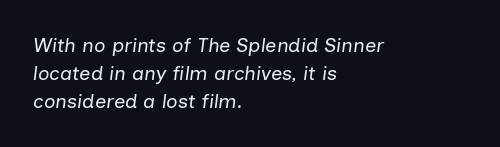
Q: Is the text bold? A: No.
Q: Is the text italic (slanted)? A: Yes, it leans right by about 7 degrees.
Q: Is the text underlined? A: No.
Q: How is the paragraph aligned? A: Left-aligned.
Q: Is the spacing between letters normal or unusually wide? A: Normal.
Q: Is the spacing between lines tight, normal or loose? A: Normal.
